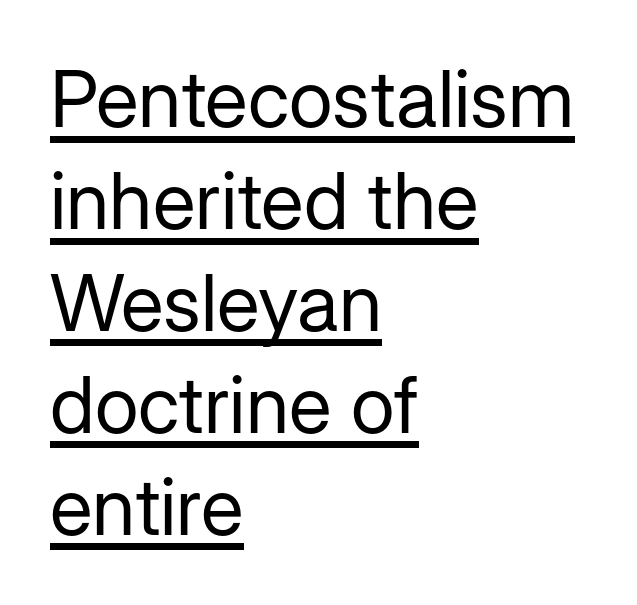
This rendering uses left alignment, leaving the right contour irregular. A typesetter would call this zero additional tracking. When letters stand straight like this, we call the style roman or upright. Classification — sans serif. Vertical spacing — default.
